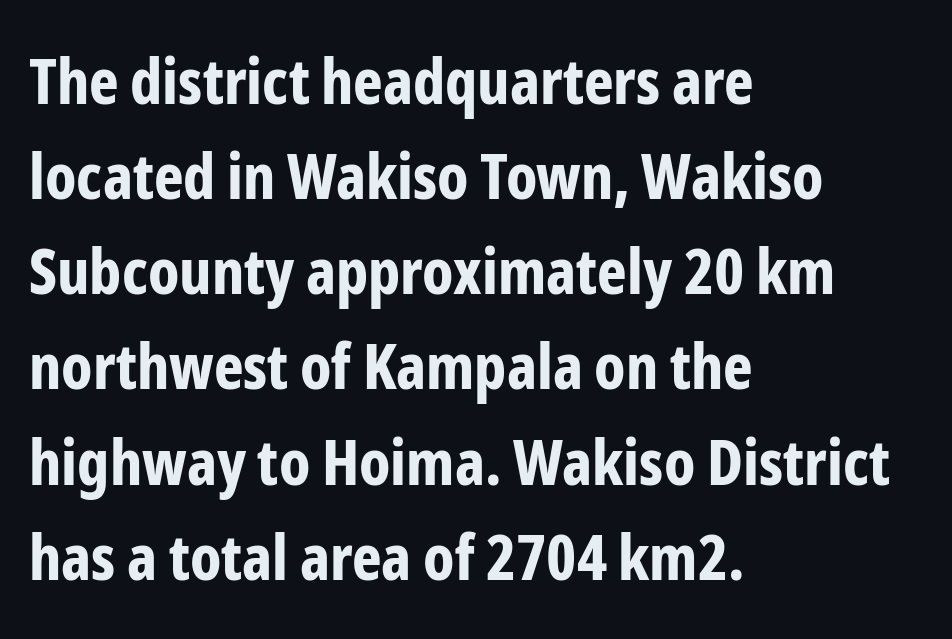
The face used here is a sans, in the tradition of grotesques and geometrics. The glyphs are unaccompanied by any horizontal stroke below them. The strokes are fattened all the way to bold. Do the letters lean? They stand straight. The letterforms sit shoulder to shoulder at normal distance. The rows are spaced the way most documents space them.
